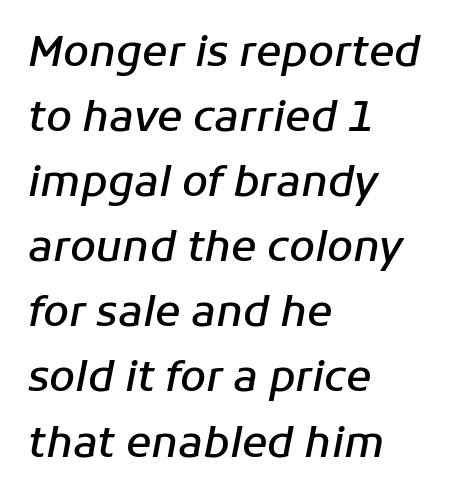
Q: Is the text bold? A: Semi-bold.
Q: Is the text italic (slanted)? A: Yes, it leans right by about 11 degrees.
Q: Is the text underlined? A: No.
Q: How is the paragraph aligned? A: Left-aligned.
Q: Is the spacing between letters normal or unusually wide? A: Normal.
Q: Is the spacing between lines tight, normal or loose? A: Normal.
Q: Width (condensed, normal, or wide)? A: Normal.
Q: Stroke contrast? A: Low.
Q: x-height? A: Medium.
Q: Monospaced? A: No.
